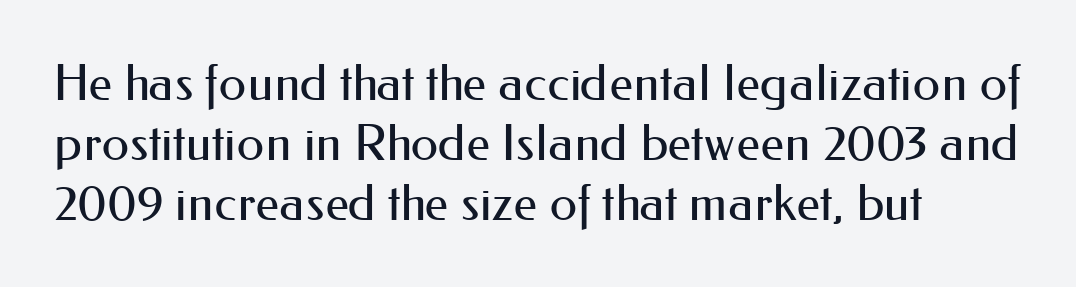
{"serif": "no", "italic": "no", "bold": "no", "weight": "regular", "width": "normal", "stroke_contrast": "medium", "x_height": "small", "monospaced": "no", "underline": "no", "align": "left", "line_spacing_ratio": 1.2, "letter_spacing": "normal", "letter_spacing_em": 0.0, "glyph_px": 50}
